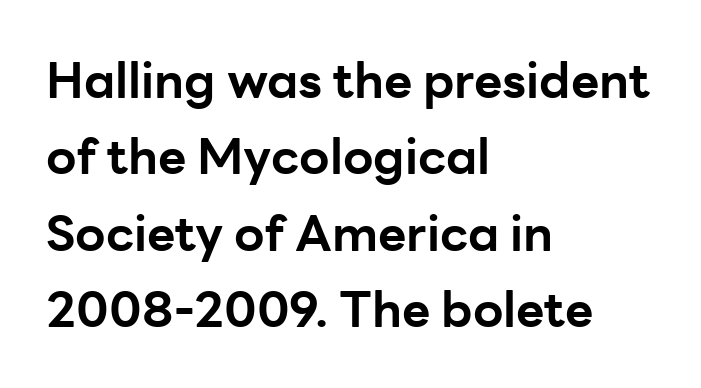
The image shows 49 px bold sans-serif type, upright; set left-aligned, normal line spacing (1.56x), normal letter spacing, not underlined; low stroke contrast and a medium x-height.
